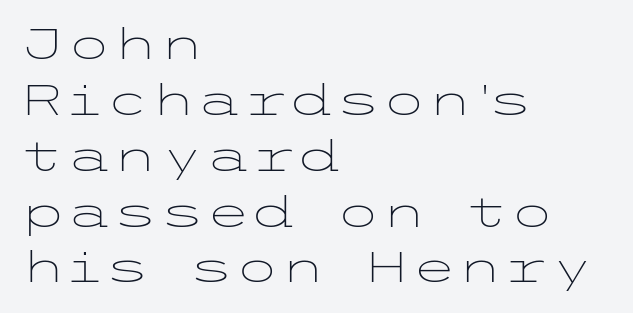
The image shows 42 px light, wide sans-serif type, upright; set left-aligned, normal line spacing (1.33x), normal letter spacing, not underlined; low stroke contrast and a medium x-height.
